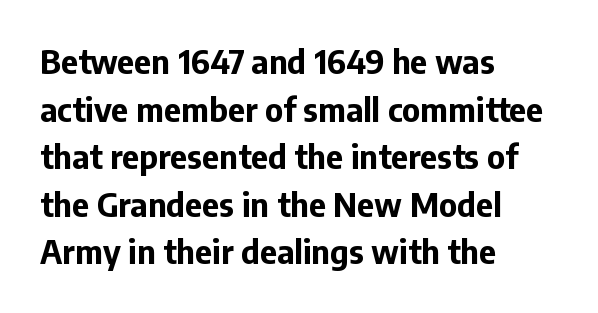
The image shows 33 px bold sans-serif type, upright; set left-aligned, normal line spacing (1.44x), normal letter spacing, not underlined; low stroke contrast and a medium x-height.
